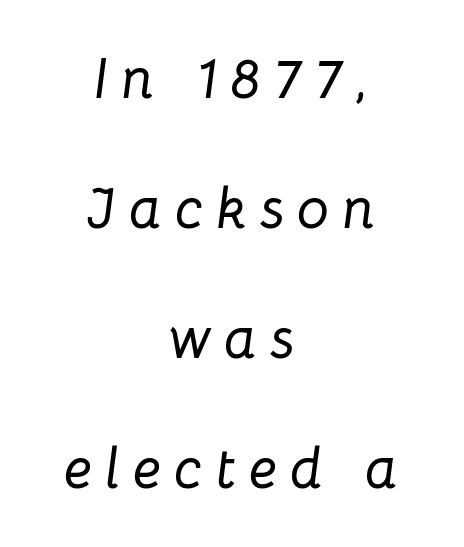
Q: Is the text italic (slanted)? A: Yes, it leans right by about 8 degrees.
Q: Is the text underlined? A: No.
Q: How is the paragraph aligned? A: Centered.
Q: Is the spacing between letters normal or unusually wide? A: Unusually wide.
Q: Is the spacing between lines tight, normal or loose? A: Loose.
Q: Width (condensed, normal, or wide)? A: Normal.
Q: Stroke contrast? A: Low.
Q: x-height? A: Medium.
Q: Monospaced? A: No.
